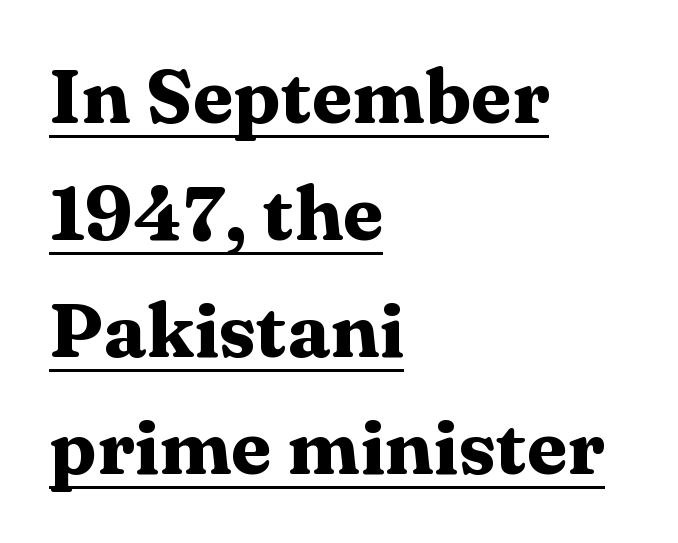
{"serif": "yes", "italic": "no", "bold": "yes", "weight": "heavy", "width": "wide", "stroke_contrast": "medium", "x_height": "medium", "monospaced": "no", "underline": "yes", "align": "left", "line_spacing": "normal", "line_spacing_ratio": 1.56, "letter_spacing": "normal", "letter_spacing_em": 0.0, "glyph_px": 75}
